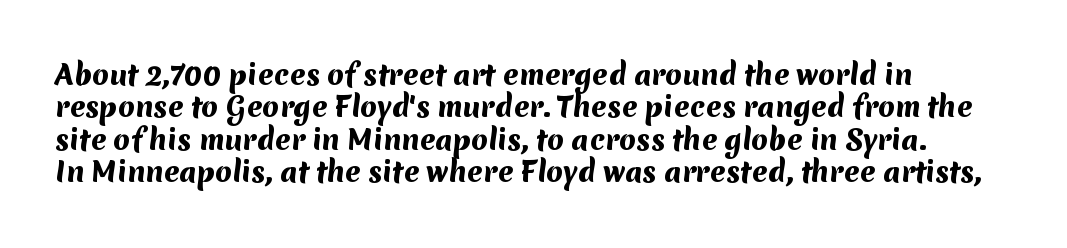
{"bold": "yes", "underline": "no", "align": "left", "line_spacing_ratio": 1.2, "letter_spacing": "normal", "letter_spacing_em": 0.0, "glyph_px": 27}
